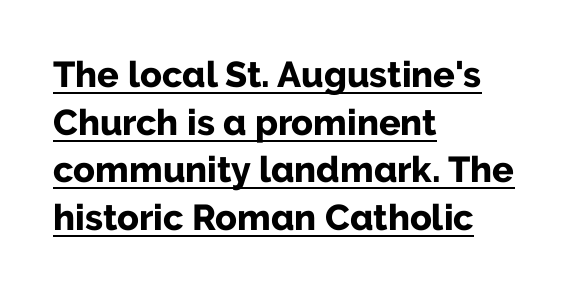
Q: Is the text bold? A: Yes.
Q: Is the text italic (slanted)? A: No, it is upright.
Q: Is the typeface a serif or a sans-serif typeface? A: Sans-serif.
Q: Is the text underlined? A: Yes.
Q: How is the paragraph aligned? A: Left-aligned.
Q: Is the spacing between letters normal or unusually wide? A: Normal.
Q: Is the spacing between lines tight, normal or loose? A: Normal.
Q: Width (condensed, normal, or wide)? A: Normal.
Q: Stroke contrast? A: Low.
Q: x-height? A: Medium.
Q: Monospaced? A: No.
